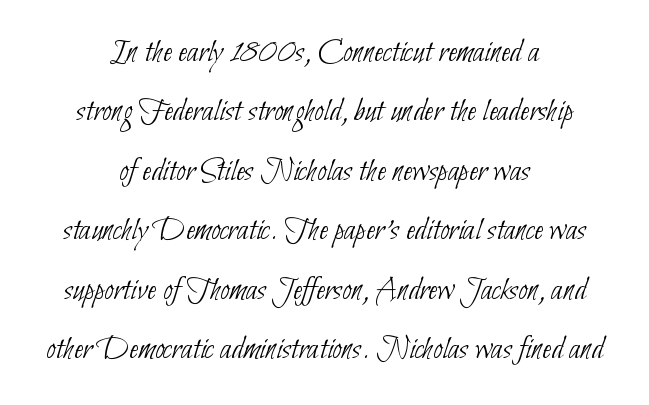
The image shows 34 px thin, condensed sans-serif type; set centered, line spacing 1.75x, normal letter spacing, not underlined; low stroke contrast and a small x-height.
